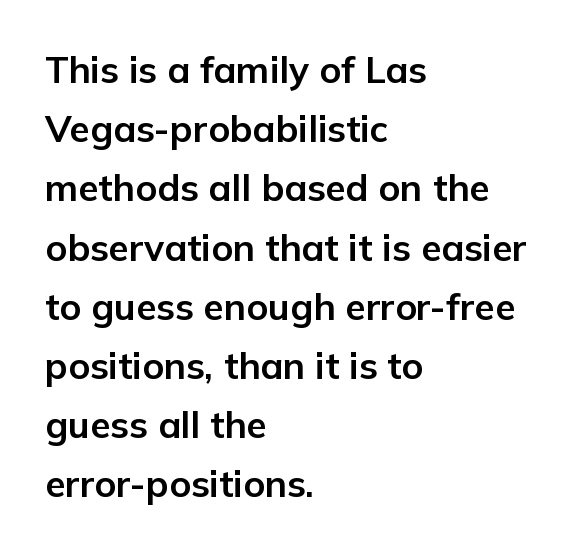
Q: Is the text bold? A: Yes.
Q: Is the text italic (slanted)? A: No, it is upright.
Q: Is the typeface a serif or a sans-serif typeface? A: Sans-serif.
Q: Is the text underlined? A: No.
Q: How is the paragraph aligned? A: Left-aligned.
Q: Is the spacing between letters normal or unusually wide? A: Normal.
Q: Is the spacing between lines tight, normal or loose? A: Normal.
Q: Width (condensed, normal, or wide)? A: Normal.
Q: Stroke contrast? A: Low.
Q: x-height? A: Medium.
Q: Monospaced? A: No.
